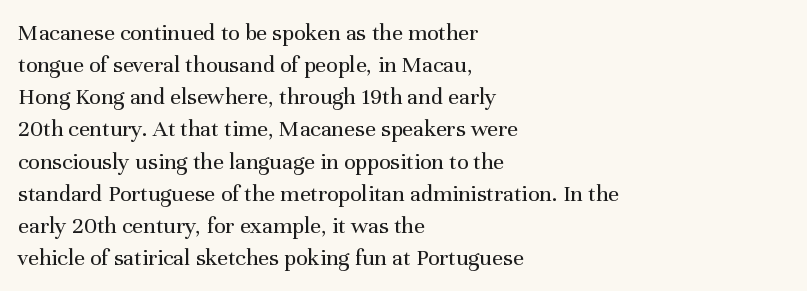
{"italic": "no", "bold": "no", "underline": "no", "align": "left", "line_spacing": "normal", "line_spacing_ratio": 1.34, "letter_spacing": "normal", "letter_spacing_em": 0.0, "glyph_px": 24}
